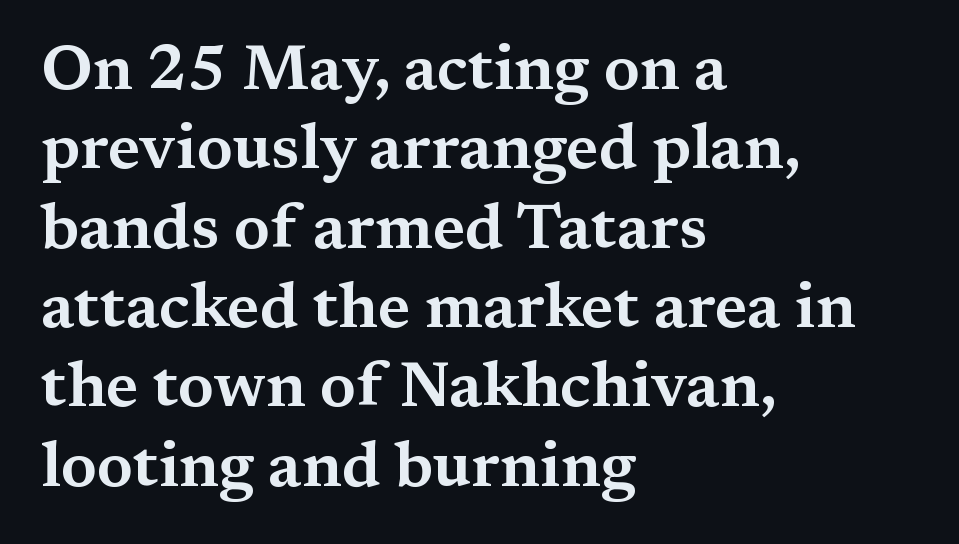
The image shows 64 px wide serif type, upright; set left-aligned, line spacing 1.24x, normal letter spacing, not underlined; medium stroke contrast and a medium x-height.
